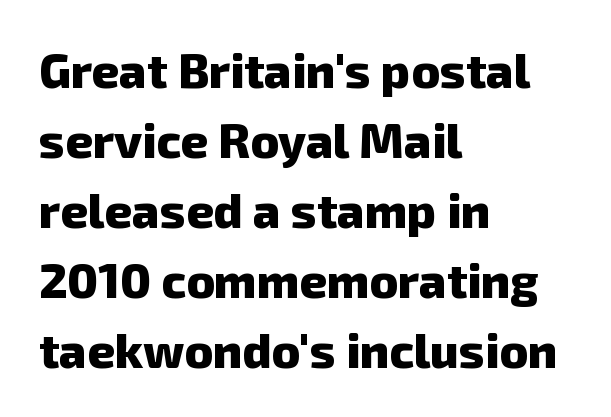
Q: Is the text bold? A: Yes.
Q: Is the typeface a serif or a sans-serif typeface? A: Sans-serif.
Q: Is the text underlined? A: No.
Q: How is the paragraph aligned? A: Left-aligned.
Q: Is the spacing between letters normal or unusually wide? A: Normal.
Q: Is the spacing between lines tight, normal or loose? A: Normal.
Q: Width (condensed, normal, or wide)? A: Normal.
Q: Stroke contrast? A: Low.
Q: x-height? A: Medium.
Q: Monospaced? A: No.
